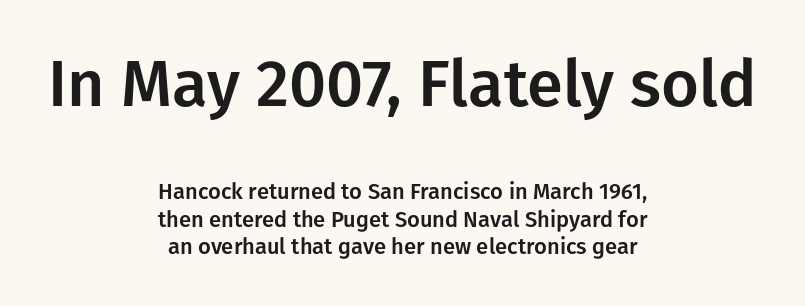
Q: Is the text italic (slanted)? A: No, it is upright.
Q: Is the typeface a serif or a sans-serif typeface? A: Sans-serif.
Q: Is the text underlined? A: No.
Q: How is the paragraph aligned? A: Centered.
Q: Is the spacing between letters normal or unusually wide? A: Normal.
Q: Is the spacing between lines tight, normal or loose? A: Normal.
Q: Which block of text is set in a larger size, the first (top) or the second (bottom)? A: The first (top) one.
Q: Width (condensed, normal, or wide)? A: Normal.
Q: Stroke contrast? A: Low.
Q: x-height? A: Medium.
Q: Monospaced? A: No.
